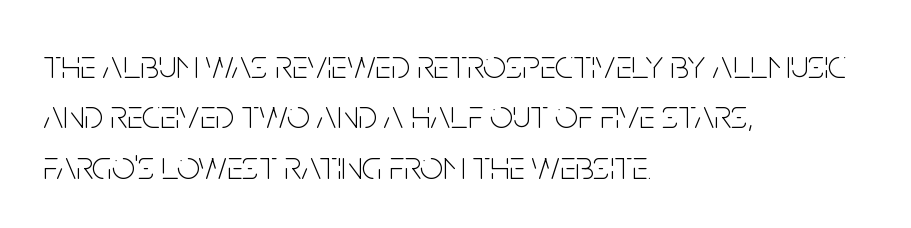
{"serif": "no", "italic": "no", "bold": "no", "weight": "thin", "width": "condensed", "stroke_contrast": "low", "x_height": "large", "monospaced": "no", "underline": "no", "align": "left", "line_spacing": "normal", "line_spacing_ratio": 1.26, "letter_spacing": "normal", "letter_spacing_em": 0.0, "glyph_px": 40}
